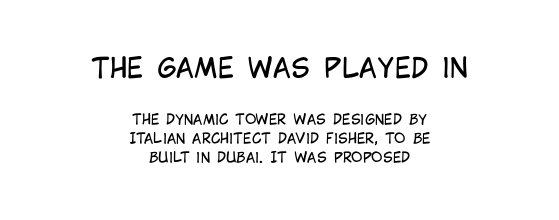
The image shows 27 px text type, upright; set centered, normal line spacing (1.35x), normal letter spacing, not underlined; the first (top) block is 1.93x larger.
